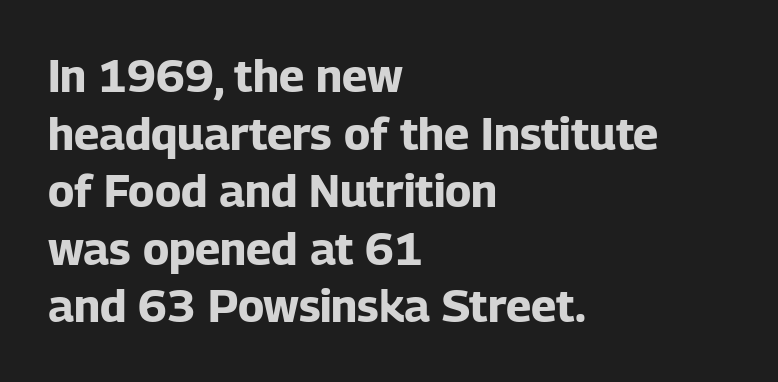
Q: Is the text bold? A: Yes.
Q: Is the text italic (slanted)? A: No, it is upright.
Q: Is the typeface a serif or a sans-serif typeface? A: Sans-serif.
Q: Is the text underlined? A: No.
Q: How is the paragraph aligned? A: Left-aligned.
Q: Is the spacing between letters normal or unusually wide? A: Normal.
Q: Is the spacing between lines tight, normal or loose? A: Normal.
Q: Width (condensed, normal, or wide)? A: Normal.
Q: Stroke contrast? A: Low.
Q: x-height? A: Medium.
Q: Monospaced? A: No.
